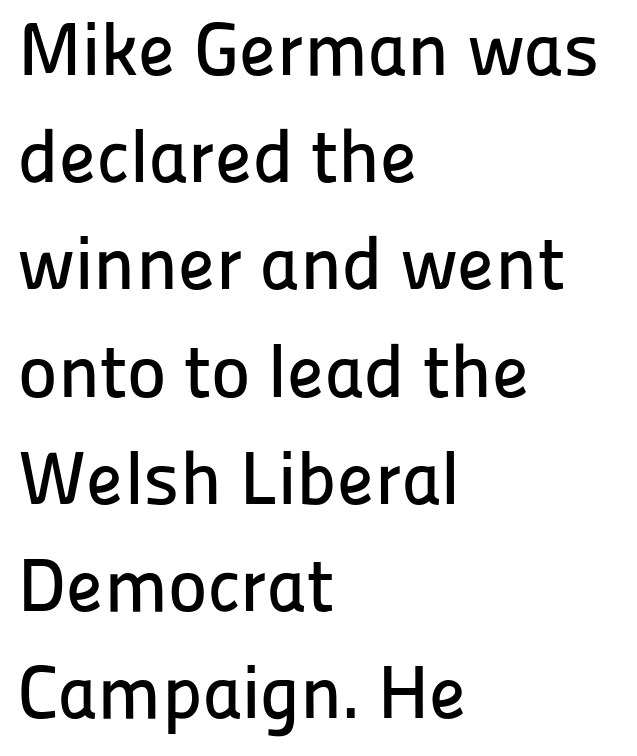
The image shows 75 px sans-serif type, upright; set left-aligned, normal line spacing (1.43x), normal letter spacing, not underlined; low stroke contrast and a medium x-height.
